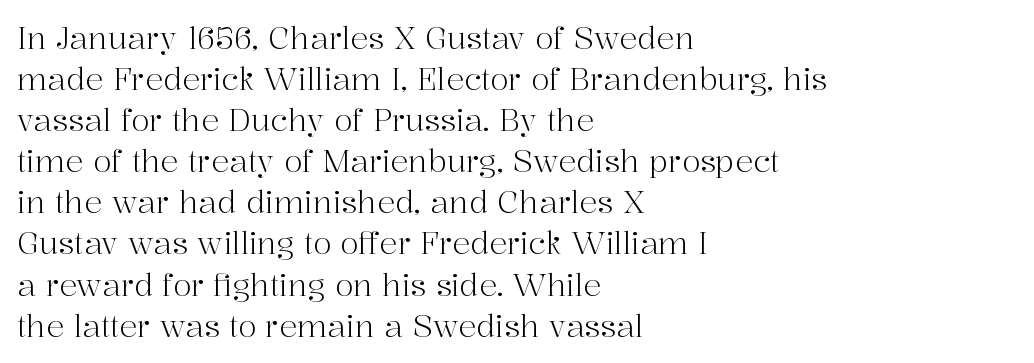
{"serif": "yes", "italic": "no", "bold": "no", "weight": "light", "width": "normal", "stroke_contrast": "high", "x_height": "medium", "monospaced": "no", "underline": "no", "align": "left", "line_spacing": "normal", "line_spacing_ratio": 1.37, "letter_spacing": "normal", "letter_spacing_em": 0.0, "glyph_px": 30}
